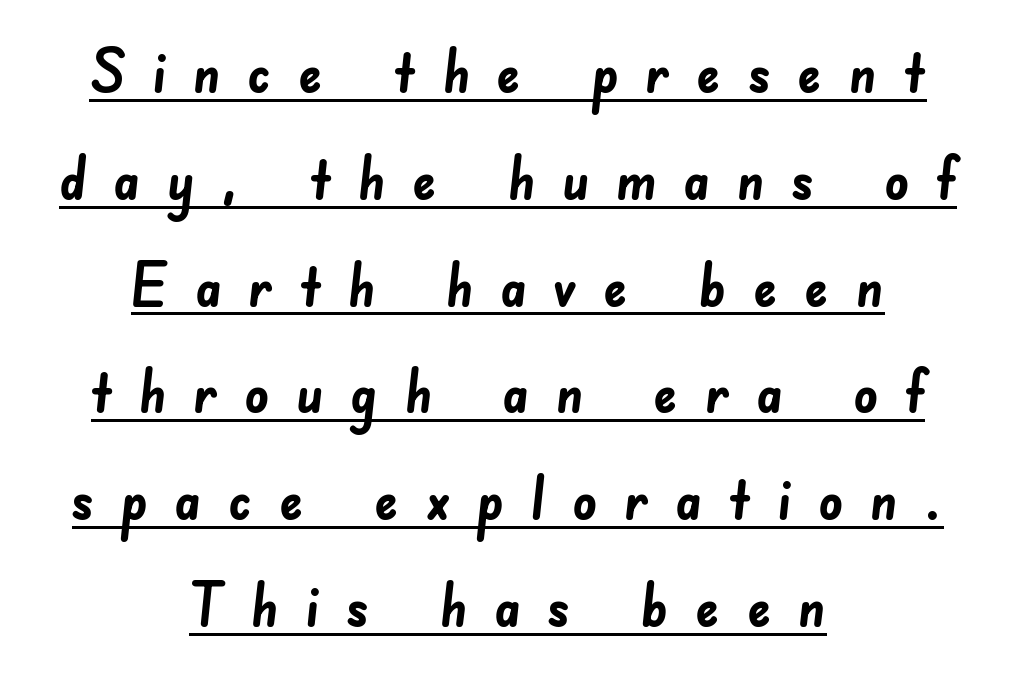
Q: Is the text bold? A: Yes.
Q: Is the typeface a serif or a sans-serif typeface? A: Sans-serif.
Q: Is the text underlined? A: Yes.
Q: How is the paragraph aligned? A: Centered.
Q: Is the spacing between letters normal or unusually wide? A: Unusually wide.
Q: Width (condensed, normal, or wide)? A: Normal.
Q: Stroke contrast? A: Low.
Q: x-height? A: Small.
Q: Monospaced? A: No.
